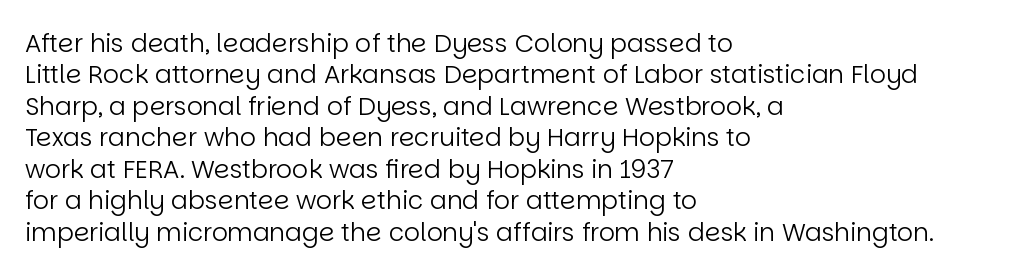
Q: Is the text bold? A: No.
Q: Is the text italic (slanted)? A: No, it is upright.
Q: Is the text underlined? A: No.
Q: How is the paragraph aligned? A: Left-aligned.
Q: Is the spacing between letters normal or unusually wide? A: Normal.
Q: Is the spacing between lines tight, normal or loose? A: Normal.
